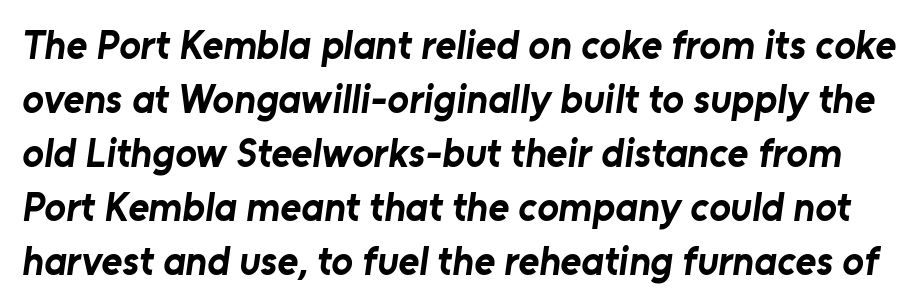
Q: Is the text bold? A: Yes.
Q: Is the typeface a serif or a sans-serif typeface? A: Sans-serif.
Q: Is the text underlined? A: No.
Q: Is the spacing between letters normal or unusually wide? A: Normal.
Q: Is the spacing between lines tight, normal or loose? A: Normal.
Q: Width (condensed, normal, or wide)? A: Normal.
Q: Stroke contrast? A: Low.
Q: x-height? A: Medium.
Q: Monospaced? A: No.
